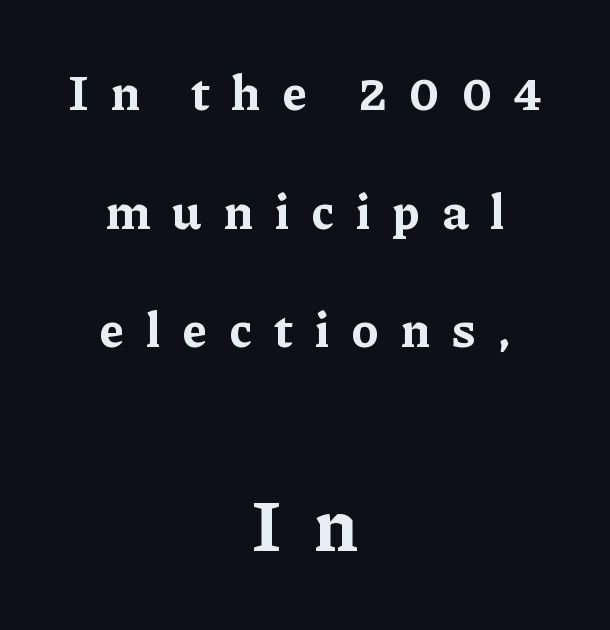
The image shows 73 px bold serif type, upright; set centered, loose line spacing (2.42x), unusually wide letter spacing (+0.44 em), not underlined; the second (bottom) block is 1.49x larger; low stroke contrast and a medium x-height.
